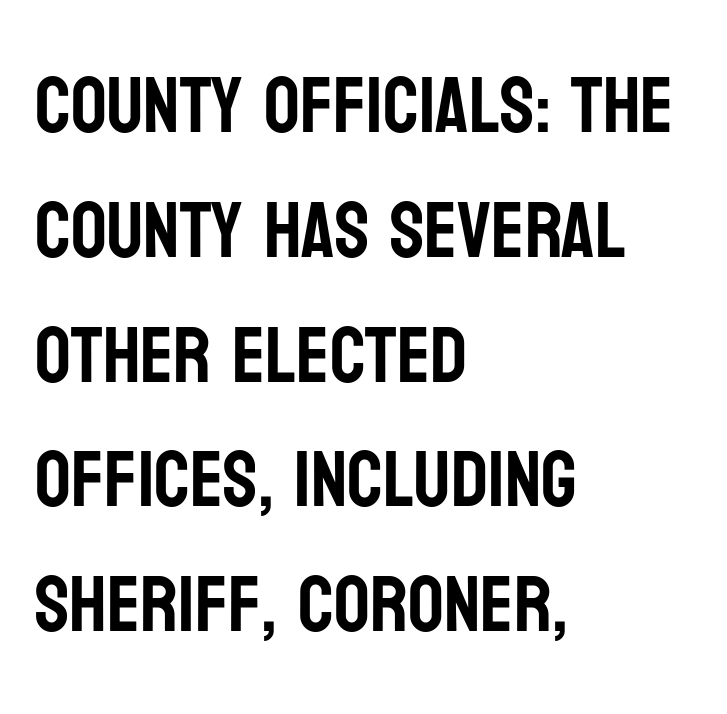
The image shows 79 px condensed sans-serif type, upright; set left-aligned, normal line spacing (1.58x), normal letter spacing, not underlined; low stroke contrast and a large x-height.
